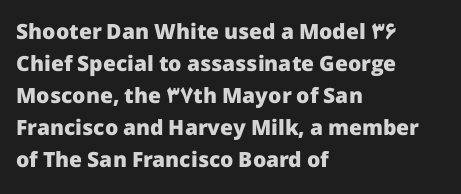
The type sits square on the baseline with zero lean. Summary of weight: heavy, a full bold. Interline gaps are of average width in this sample. The type is set solid horizontally, with unmodified tracking. Underline: absent.
